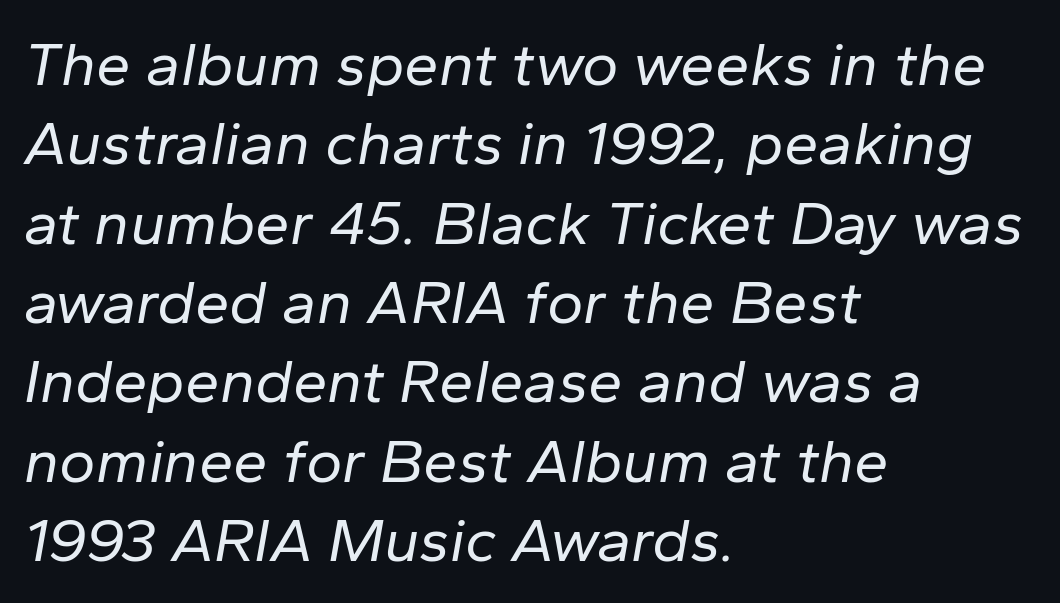
Quick note: underline off. Note the varied advance widths — an 'i' is clearly narrower than an 'm'. Horizontal bands of white between lines are of average thickness. One-word summary of the alignment: left. Stems and bowls with no extra thickness — not bold.
